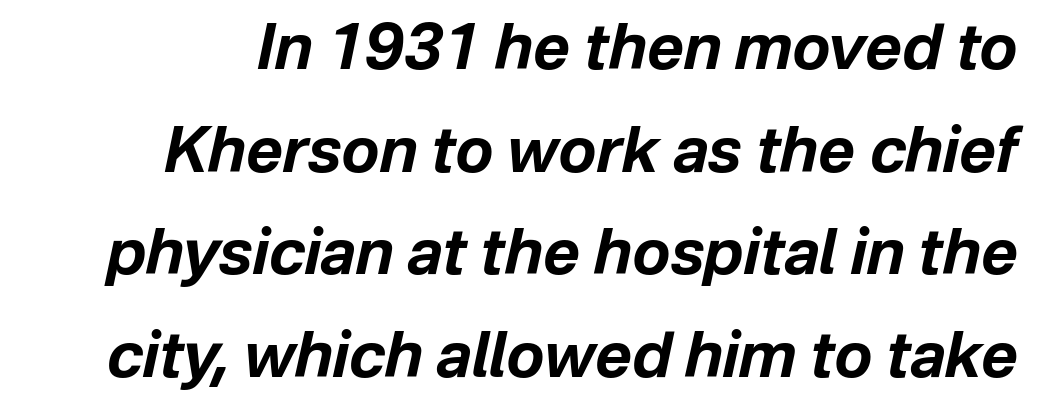
{"italic": "yes", "lean": "right", "slant_degrees": 12, "bold": "yes", "weight": "bold", "width": "normal", "stroke_contrast": "low", "x_height": "medium", "monospaced": "no", "underline": "no", "line_spacing": "normal", "line_spacing_ratio": 1.63, "letter_spacing": "normal", "letter_spacing_em": 0.0, "glyph_px": 63}
